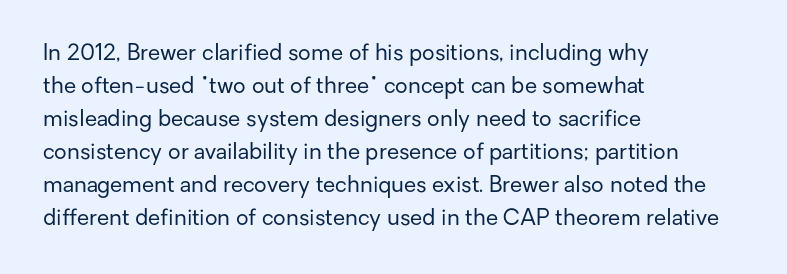
Q: Is the text bold? A: No.
Q: Is the text italic (slanted)? A: No, it is upright.
Q: Is the text underlined? A: No.
Q: How is the paragraph aligned? A: Left-aligned.
Q: Is the spacing between letters normal or unusually wide? A: Normal.
Q: Is the spacing between lines tight, normal or loose? A: Normal.
